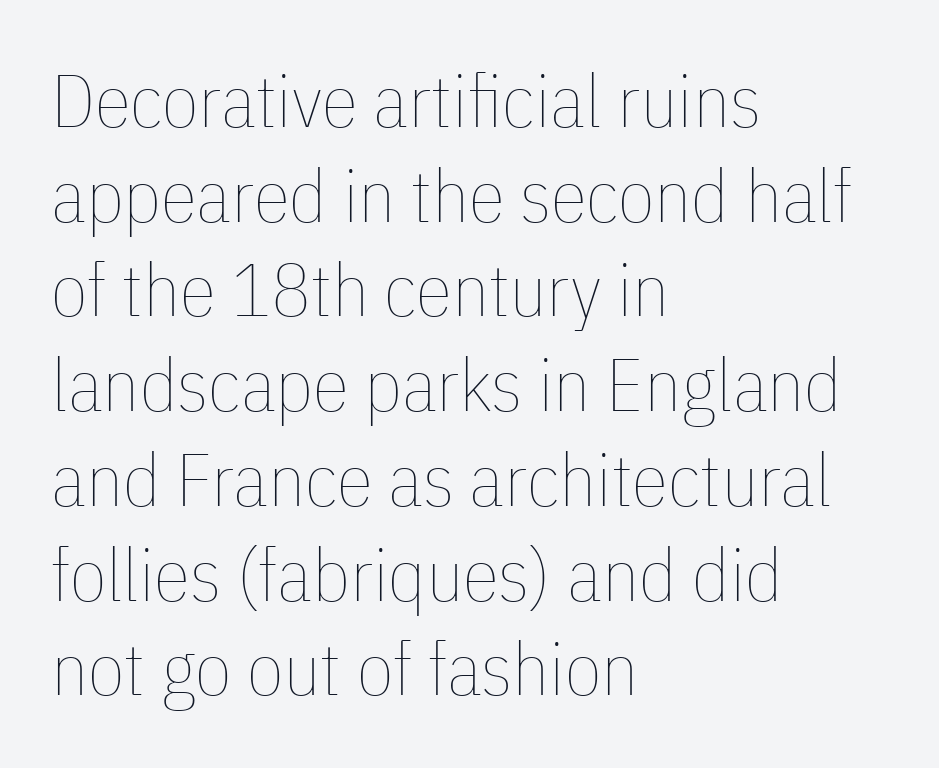
{"italic": "no", "bold": "no", "weight": "thin", "width": "condensed", "stroke_contrast": "low", "x_height": "medium", "monospaced": "no", "underline": "no", "align": "left", "line_spacing": "normal", "line_spacing_ratio": 1.28, "letter_spacing": "normal", "letter_spacing_em": 0.0, "glyph_px": 74}
